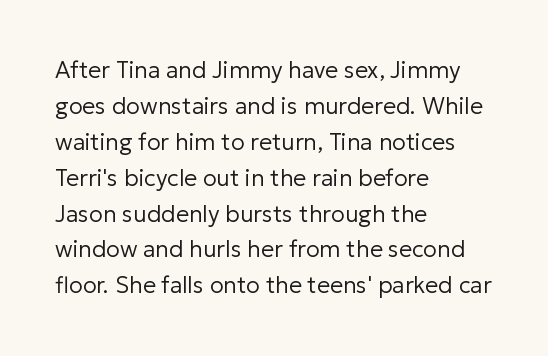
Q: Is the text bold? A: No.
Q: Is the text italic (slanted)? A: No, it is upright.
Q: Is the text underlined? A: No.
Q: How is the paragraph aligned? A: Left-aligned.
Q: Is the spacing between letters normal or unusually wide? A: Normal.
Q: Is the spacing between lines tight, normal or loose? A: Normal.
